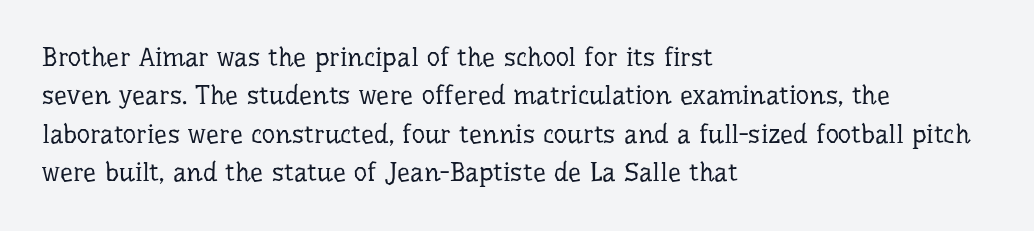
Leftover space on each line is placed entirely after the last word. The font sits on the lighter half of the weight spectrum, regular included. Here the glyphs are tracked normally, forming tight word shapes. Evenly set lines give the paragraph a standard silhouette. The area under the type is left untouched. The letters stand upright; this is a roman face.
